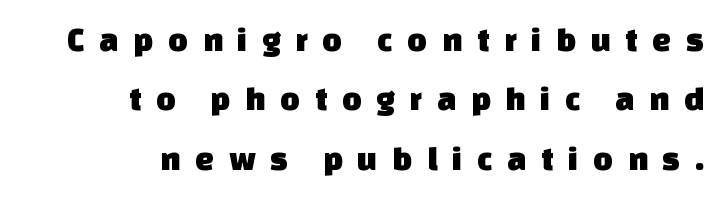
You could not count columns in this text — the font is proportionally spaced. Students, note that the glyphs here are deliberately spaced far apart. A clean baseline with only descenders dipping below it. The type family on display is of the sans-serif kind. All the whitespace from short lines collects on the left.
